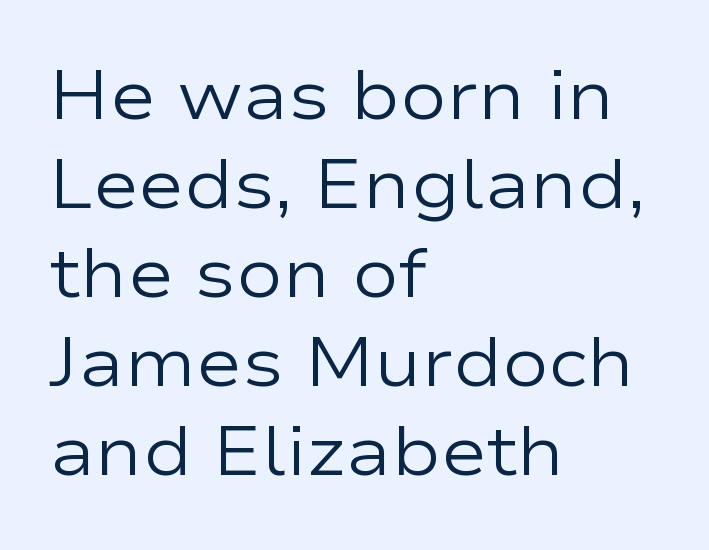
{"serif": "no", "italic": "no", "bold": "no", "weight": "regular", "width": "wide", "stroke_contrast": "low", "x_height": "medium", "monospaced": "no", "underline": "no", "align": "left", "line_spacing": "normal", "line_spacing_ratio": 1.29, "letter_spacing": "normal", "letter_spacing_em": 0.0, "glyph_px": 69}
